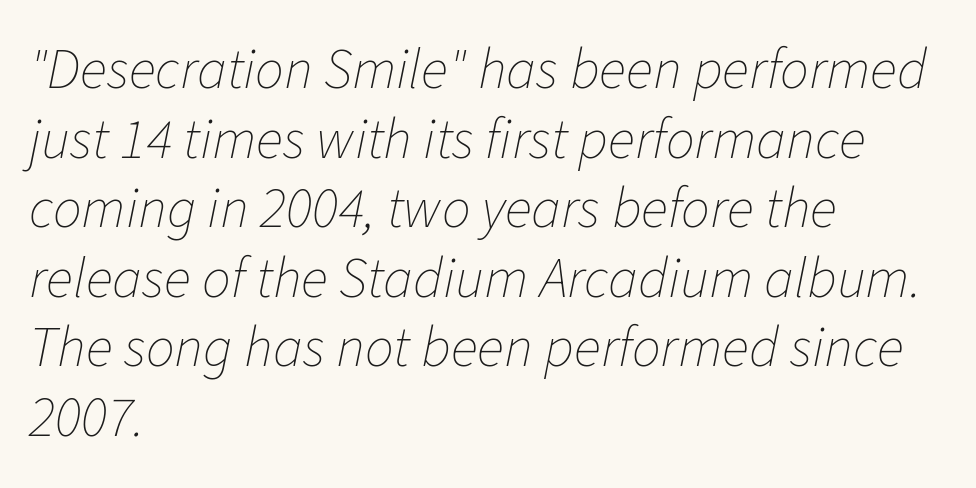
The image shows 57 px thin type, italic (leaning right); set left-aligned, line spacing 1.22x, normal letter spacing, not underlined; low stroke contrast and a medium x-height.
